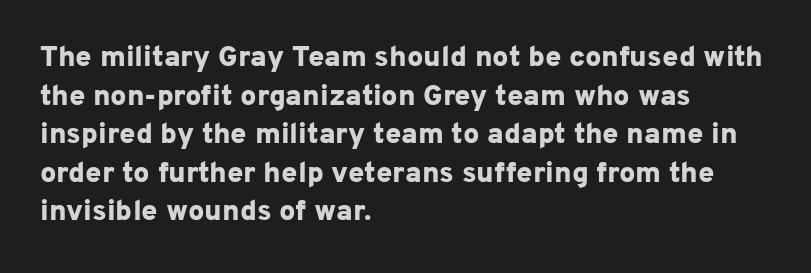
The image shows 29 px bold sans-serif type, upright; set left-aligned, normal line spacing (1.33x), normal letter spacing, not underlined; low stroke contrast and a medium x-height.
